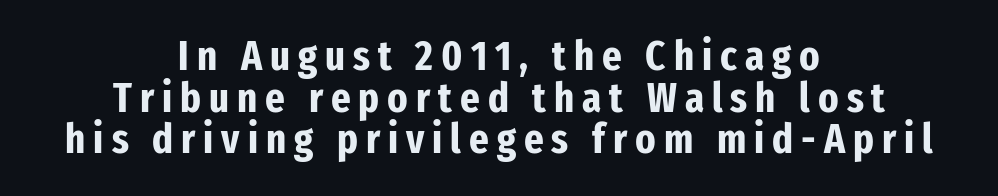
The image shows 42 px bold, condensed sans-serif type, upright; set centered, tight line spacing (0.99x), not underlined; low stroke contrast and a medium x-height.
